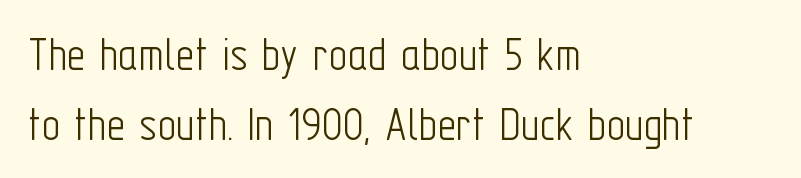
Only glyphs here, with clear space below each row. Students, note that the glyphs here touch the page at normal intervals. The line-height multiplier appears to be the usual default. The font's upright variant was chosen for this text. The rendering shows plain stroke endings on the letterforms — a sans-serif design. Weight: in the light-to-regular range.
